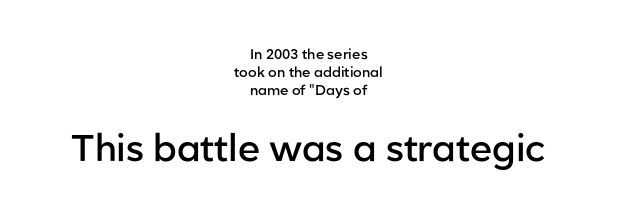
Q: Is the text bold? A: Semi-bold.
Q: Is the text italic (slanted)? A: No, it is upright.
Q: Is the typeface a serif or a sans-serif typeface? A: Sans-serif.
Q: Is the text underlined? A: No.
Q: How is the paragraph aligned? A: Centered.
Q: Is the spacing between letters normal or unusually wide? A: Normal.
Q: Is the spacing between lines tight, normal or loose? A: Normal.
Q: Which block of text is set in a larger size, the first (top) or the second (bottom)? A: The second (bottom) one.
Q: Width (condensed, normal, or wide)? A: Normal.
Q: Stroke contrast? A: Low.
Q: x-height? A: Medium.
Q: Monospaced? A: No.
